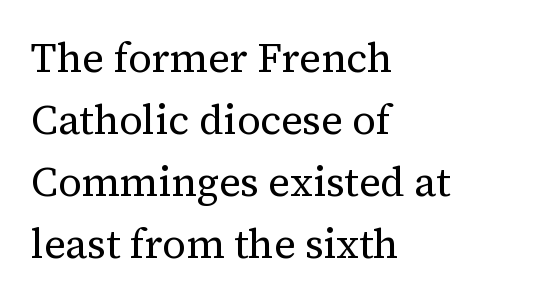
The image shows 41 px regular-weight serif type, upright; set left-aligned, normal line spacing (1.51x), normal letter spacing, not underlined; medium stroke contrast and a medium x-height.
